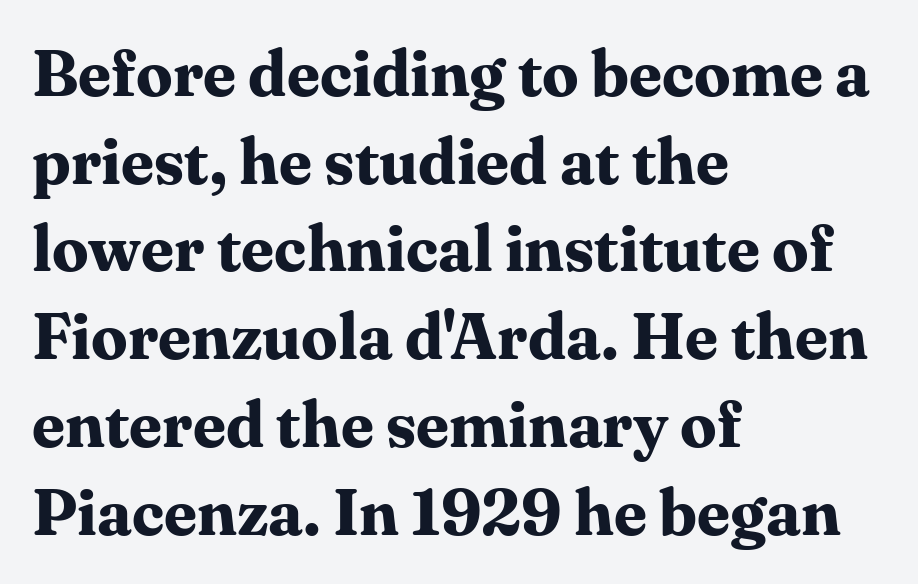
Q: Is the text bold? A: Yes.
Q: Is the text italic (slanted)? A: No, it is upright.
Q: Is the typeface a serif or a sans-serif typeface? A: Serif.
Q: Is the text underlined? A: No.
Q: How is the paragraph aligned? A: Left-aligned.
Q: Is the spacing between letters normal or unusually wide? A: Normal.
Q: Is the spacing between lines tight, normal or loose? A: Normal.
Q: Width (condensed, normal, or wide)? A: Normal.
Q: Stroke contrast? A: Medium.
Q: x-height? A: Medium.
Q: Monospaced? A: No.
